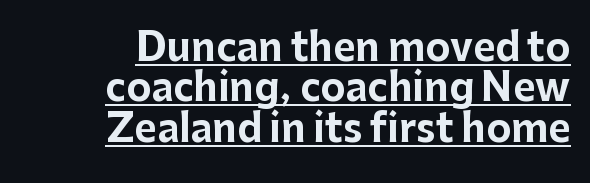
The image shows 38 px bold sans-serif type, upright; set right-aligned, tight line spacing (1.06x), normal letter spacing, underlined; low stroke contrast and a medium x-height.
